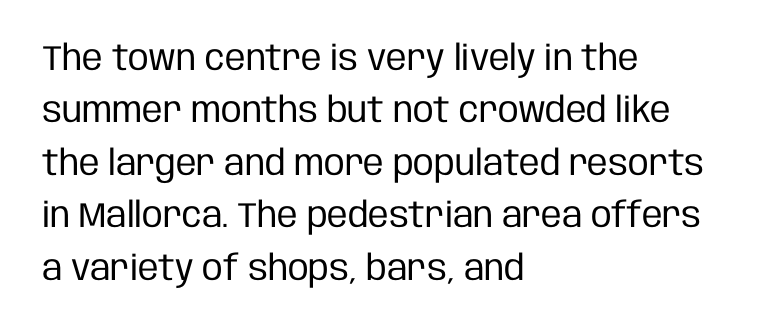
{"serif": "no", "italic": "no", "bold": "no", "weight": "regular", "width": "condensed", "stroke_contrast": "low", "x_height": "large", "monospaced": "no", "underline": "no", "align": "left", "line_spacing": "normal", "line_spacing_ratio": 1.5, "letter_spacing": "normal", "letter_spacing_em": 0.0, "glyph_px": 35}
